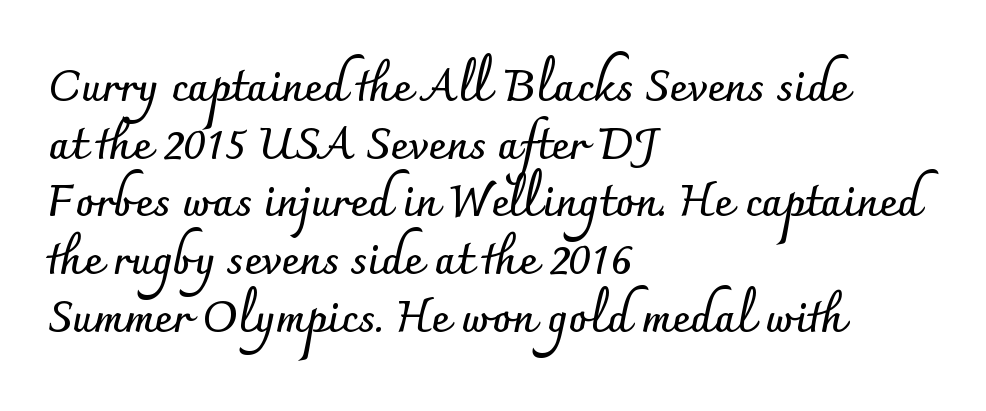
Q: Is the text bold? A: Yes.
Q: Is the text italic (slanted)? A: Yes.
Q: Is the typeface a serif or a sans-serif typeface? A: Sans-serif.
Q: Is the text underlined? A: No.
Q: How is the paragraph aligned? A: Left-aligned.
Q: Is the spacing between letters normal or unusually wide? A: Normal.
Q: Is the spacing between lines tight, normal or loose? A: Normal.
Q: Width (condensed, normal, or wide)? A: Normal.
Q: Stroke contrast? A: Low.
Q: x-height? A: Small.
Q: Monospaced? A: No.
